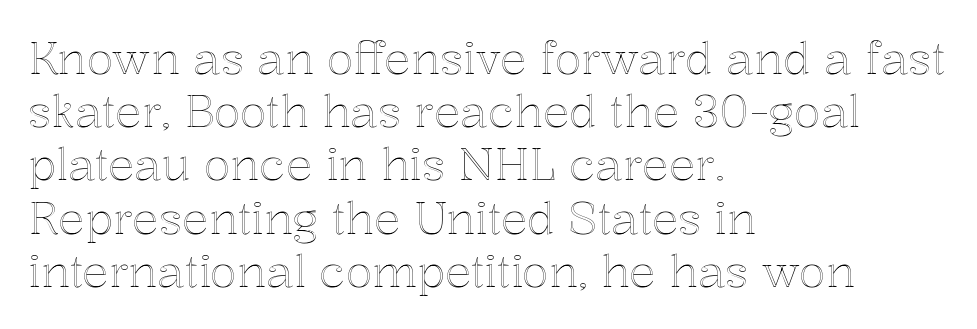
The image shows 44 px text type, upright; set left-aligned, line spacing 1.21x, normal letter spacing, not underlined; a medium x-height.
